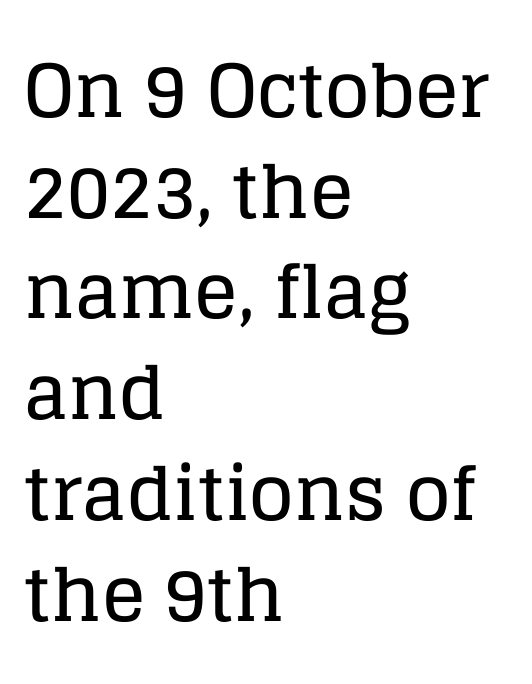
The horizontal fit of the characters is conventional and even. Check where the strokes stop: tiny serifs finish them off. The baseline area is clear. Varying glyph widths throughout — classic text-font behaviour. Do the letters lean? They stand straight.
